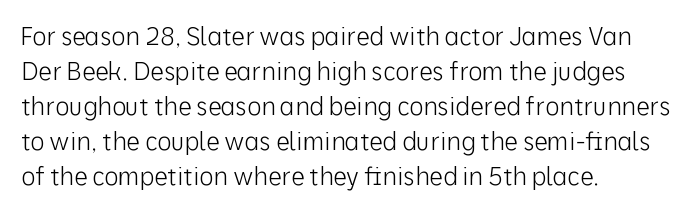
No word sits above an underline. This is the regular roman posture of the typeface. The lines in this sample share a left origin and differ only in where they stop. Successive baselines arrive at the customary interval.
